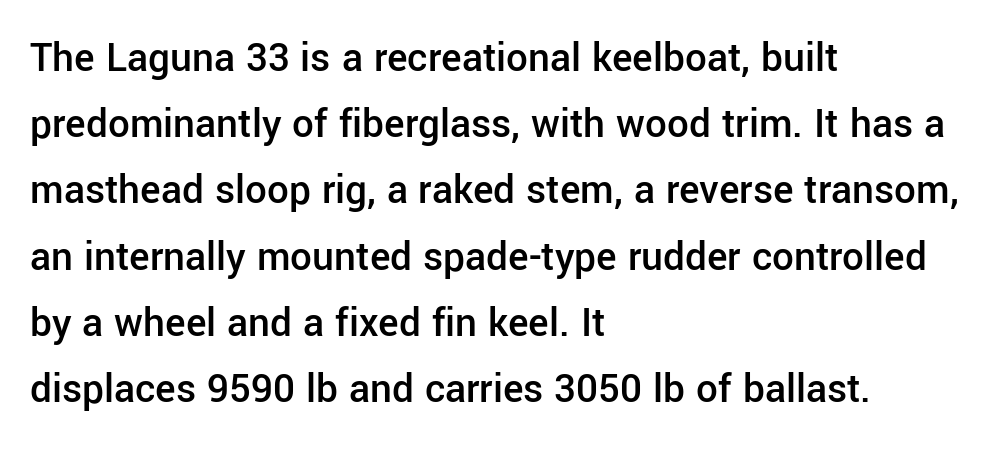
Q: Is the text bold? A: Semi-bold.
Q: Is the text italic (slanted)? A: No, it is upright.
Q: Is the typeface a serif or a sans-serif typeface? A: Sans-serif.
Q: Is the text underlined? A: No.
Q: How is the paragraph aligned? A: Left-aligned.
Q: Is the spacing between letters normal or unusually wide? A: Normal.
Q: Is the spacing between lines tight, normal or loose? A: Normal.
Q: Width (condensed, normal, or wide)? A: Normal.
Q: Stroke contrast? A: Low.
Q: x-height? A: Medium.
Q: Monospaced? A: No.
